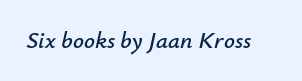
The image shows 24 px text type, italic (leaning right); set normal letter spacing, not underlined.
